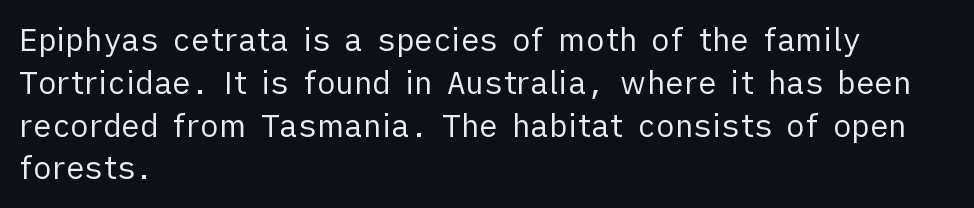
Q: Is the text bold? A: No.
Q: Is the text italic (slanted)? A: No, it is upright.
Q: Is the typeface a serif or a sans-serif typeface? A: Sans-serif.
Q: Is the text underlined? A: No.
Q: How is the paragraph aligned? A: Left-aligned.
Q: Is the spacing between letters normal or unusually wide? A: Normal.
Q: Is the spacing between lines tight, normal or loose? A: Normal.
Q: Width (condensed, normal, or wide)? A: Normal.
Q: Stroke contrast? A: Low.
Q: x-height? A: Medium.
Q: Monospaced? A: No.
